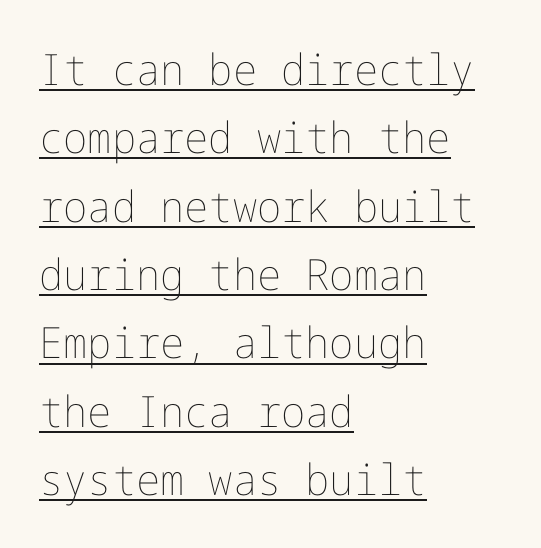
The image shows 43 px thin type, upright; set left-aligned, normal line spacing (1.59x), normal letter spacing, underlined; low stroke contrast and a medium x-height.
